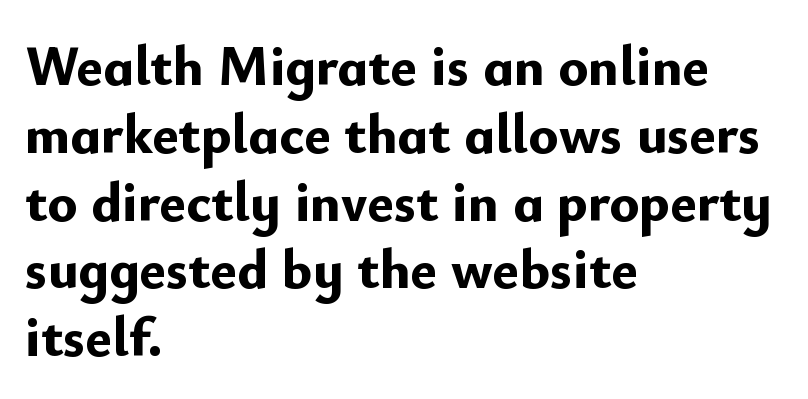
Each word holds together tightly as a unit, with standard inter-letter gaps. The letters advance in unequal steps, a hallmark of proportional type. No feet cap the strokes, marking this as sans-serif type. Is the type bold? Yes — the strokes are clearly thick and heavy.
